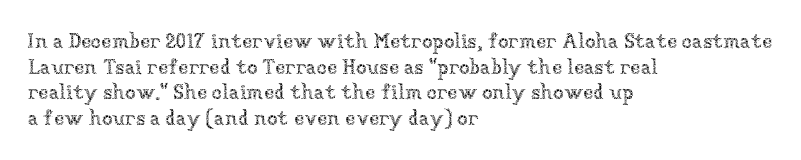
Q: Is the text bold? A: No.
Q: Is the text italic (slanted)? A: No, it is upright.
Q: Is the text underlined? A: No.
Q: How is the paragraph aligned? A: Left-aligned.
Q: Is the spacing between letters normal or unusually wide? A: Normal.
